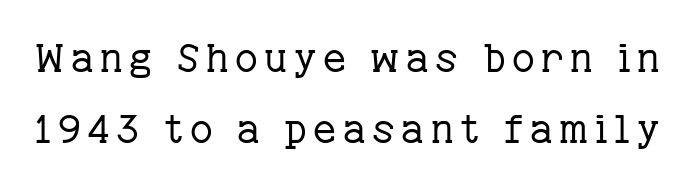
{"serif": "yes", "italic": "no", "bold": "no", "weight": "regular", "width": "normal", "stroke_contrast": "low", "x_height": "medium", "monospaced": "no", "underline": "no", "line_spacing_ratio": 1.83, "glyph_px": 39}
